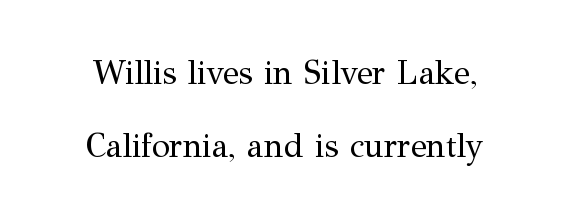
{"serif": "yes", "italic": "no", "bold": "no", "weight": "regular", "width": "normal", "stroke_contrast": "medium", "x_height": "medium", "monospaced": "no", "underline": "no", "line_spacing": "loose", "line_spacing_ratio": 2.22, "letter_spacing": "normal", "letter_spacing_em": 0.0, "glyph_px": 33}
